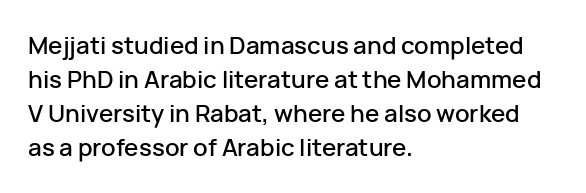
The image shows 24 px text type, upright; set left-aligned, normal line spacing (1.42x), normal letter spacing, not underlined.
